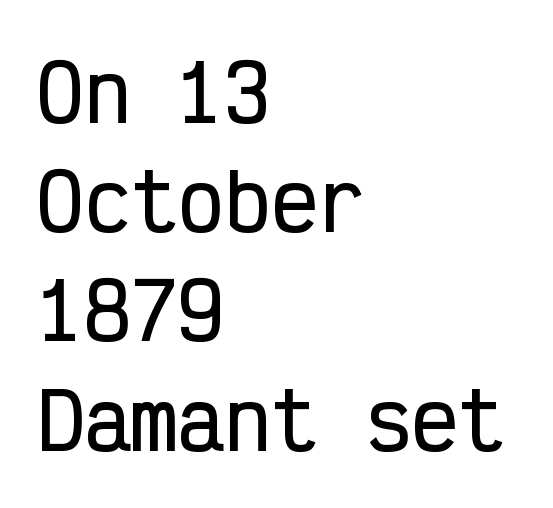
This sample keeps an unexceptional amount of space between lines. Here the glyphs are tracked normally, forming tight word shapes. These lines are composed in type without serifs. Teacher's note: observe the even left margin — that is flush-left alignment. Monospaced: the letters line up in strict vertical columns. Italic: no, the glyphs are upright roman.
